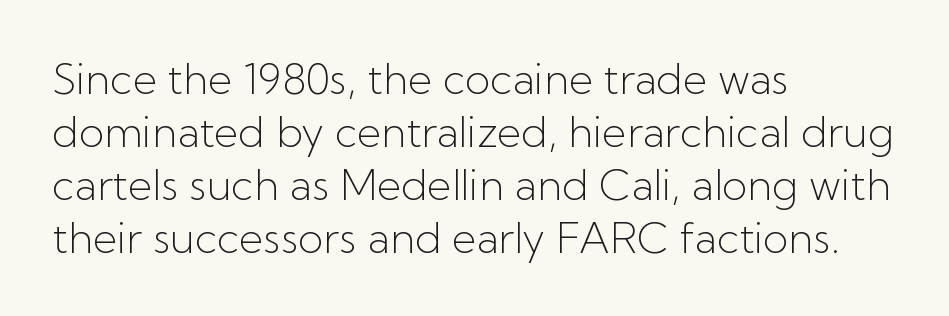
{"serif": "no", "italic": "no", "bold": "no", "weight": "light", "width": "normal", "stroke_contrast": "low", "x_height": "medium", "monospaced": "no", "underline": "no", "align": "left", "line_spacing": "normal", "line_spacing_ratio": 1.26, "letter_spacing": "normal", "letter_spacing_em": 0.0, "glyph_px": 42}
